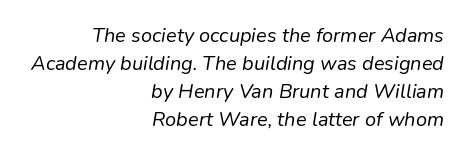
{"italic": "yes", "lean": "right", "slant_degrees": 9, "bold": "no", "underline": "no", "align": "right", "line_spacing": "normal", "line_spacing_ratio": 1.4, "letter_spacing": "normal", "letter_spacing_em": 0.0, "glyph_px": 20}
